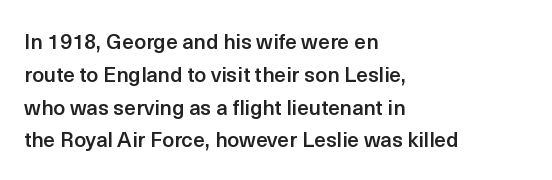
A somewhat darkened texture: the type is semibold rather than bold. Every stem runs plumb, perpendicular to the baseline. No extra tracking has been applied to these lines. A bare baseline throughout the passage. Every row of glyphs begins at an identical x-position on the left. Normally led — the rows are evenly, conventionally spaced.
